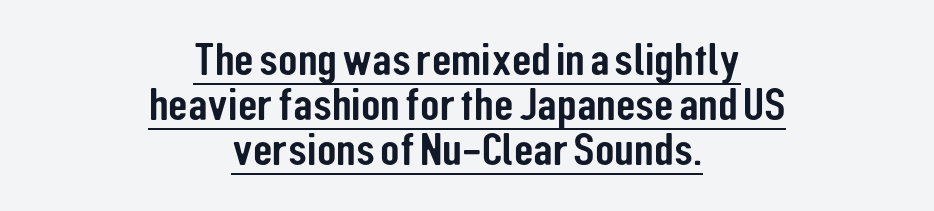
Students, note that the glyphs here touch the page at normal intervals. When letters stand straight like this, we call the style roman or upright. Check the space under the baseline: a stroke is drawn there. The lines in this sample share a center point and differ in where they start and stop. How would I describe the line gaps? Narrow and economical.
